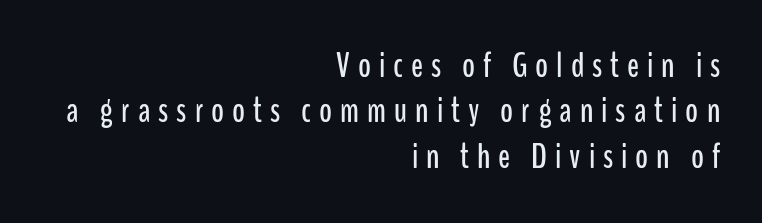
The image shows 35 px condensed sans-serif type, upright; set right-aligned, normal line spacing (1.3x), unusually wide letter spacing (+0.23 em), not underlined; low stroke contrast and a medium x-height.
